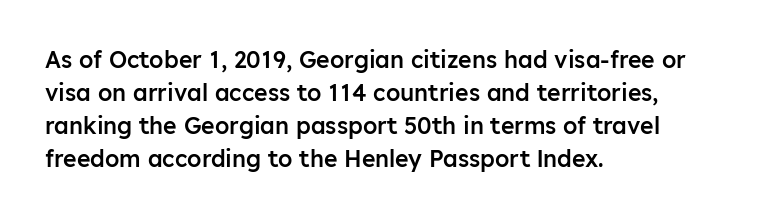
{"italic": "no", "bold": "semi", "underline": "no", "align": "left", "line_spacing": "normal", "line_spacing_ratio": 1.43, "letter_spacing": "normal", "letter_spacing_em": 0.0, "glyph_px": 23}
